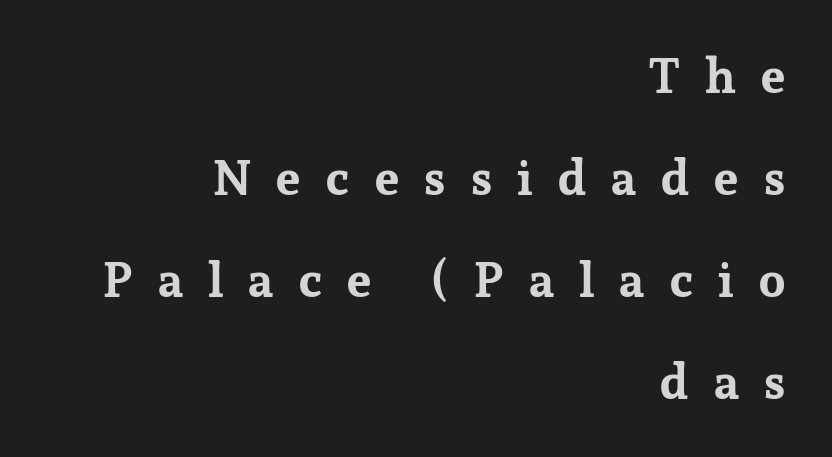
The image shows 49 px bold serif type, upright; set right-aligned, loose line spacing (2.08x), unusually wide letter spacing (+0.48 em), not underlined; low stroke contrast and a medium x-height.
